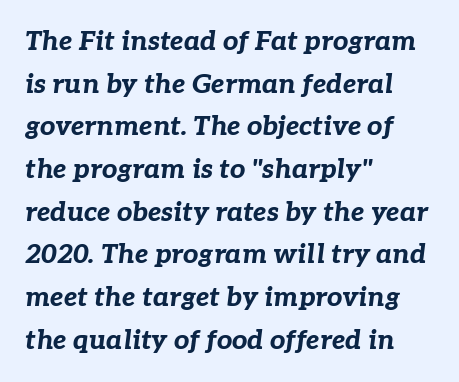
These lines keep a tight, regular rhythm from letter to letter. It's the slanting kind of type. Bare-footed words on every line. The designer left line spacing at the default. Compared with a centered layout, this one pins lines to the left instead.
